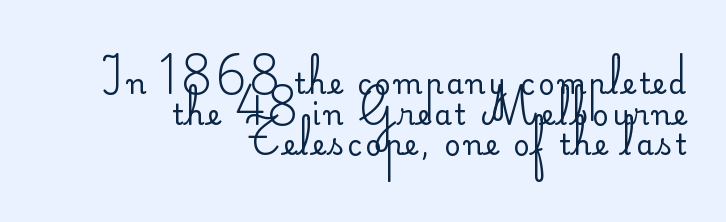
Q: Is the text bold? A: No.
Q: Is the text italic (slanted)? A: No, it is upright.
Q: Is the typeface a serif or a sans-serif typeface? A: Sans-serif.
Q: Is the text underlined? A: No.
Q: How is the paragraph aligned? A: Right-aligned.
Q: Is the spacing between lines tight, normal or loose? A: Tight.
Q: Width (condensed, normal, or wide)? A: Normal.
Q: Stroke contrast? A: Low.
Q: x-height? A: Small.
Q: Monospaced? A: No.
